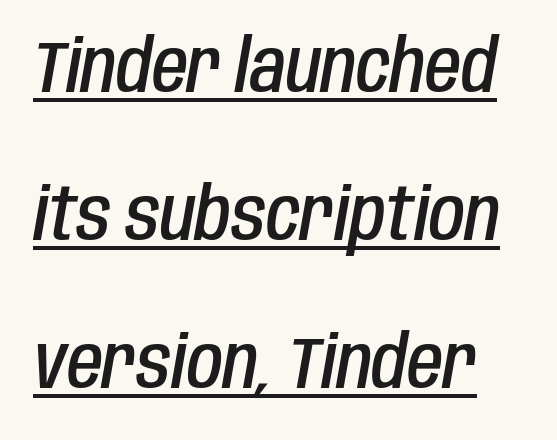
Q: Is the text bold? A: Semi-bold.
Q: Is the text italic (slanted)? A: Yes, it leans right by about 10 degrees.
Q: Is the text underlined? A: Yes.
Q: Is the spacing between letters normal or unusually wide? A: Normal.
Q: Is the spacing between lines tight, normal or loose? A: Loose.
Q: Width (condensed, normal, or wide)? A: Condensed.
Q: Stroke contrast? A: Low.
Q: x-height? A: Large.
Q: Monospaced? A: No.
